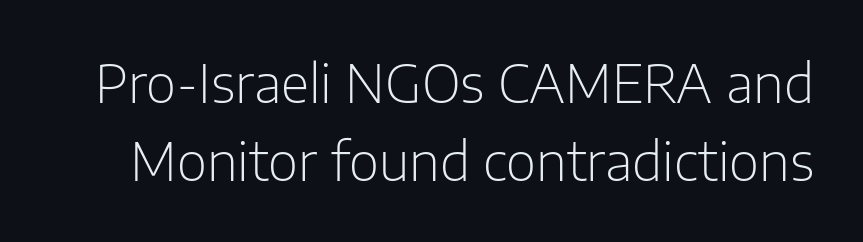
{"serif": "no", "italic": "no", "bold": "no", "weight": "light", "width": "normal", "stroke_contrast": "low", "x_height": "medium", "monospaced": "no", "underline": "no", "line_spacing": "normal", "line_spacing_ratio": 1.5, "letter_spacing": "normal", "letter_spacing_em": 0.0, "glyph_px": 52}
